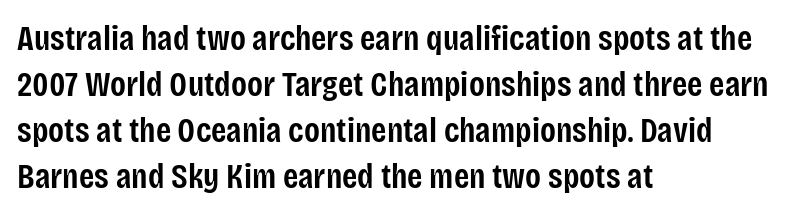
On the weight axis this lands at semibold, roughly 600. Proportional: the letters do not fall into vertical columns. Rule under the text: the space is simply empty. Observe the ordinary spacing: letters are neighbours, not strangers. Serif or sans? Sans — the stroke terminals are bare.
